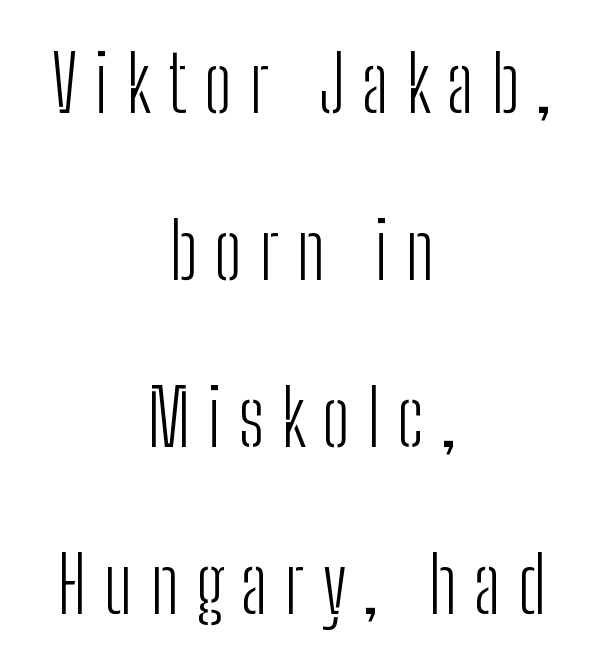
The image shows 78 px light, condensed sans-serif type, upright; set centered, loose line spacing (2.14x), unusually wide letter spacing (+0.22 em), not underlined; low stroke contrast and a medium x-height.
